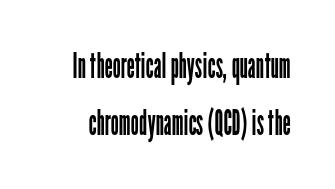
{"serif": "no", "italic": "no", "bold": "no", "weight": "regular", "width": "condensed", "stroke_contrast": "low", "x_height": "medium", "monospaced": "no", "underline": "no", "line_spacing": "normal", "line_spacing_ratio": 1.58, "letter_spacing": "normal", "letter_spacing_em": 0.0, "glyph_px": 36}
